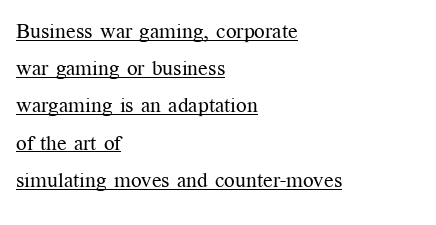
Q: Is the text bold? A: No.
Q: Is the text italic (slanted)? A: No, it is upright.
Q: Is the text underlined? A: Yes.
Q: How is the paragraph aligned? A: Left-aligned.
Q: Is the spacing between letters normal or unusually wide? A: Normal.
